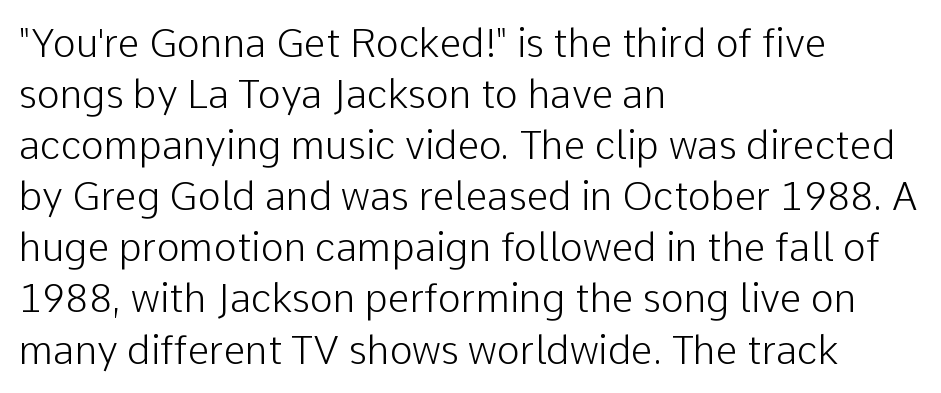
{"serif": "no", "italic": "no", "bold": "no", "weight": "light", "width": "normal", "stroke_contrast": "low", "x_height": "medium", "monospaced": "no", "underline": "no", "align": "left", "line_spacing": "normal", "line_spacing_ratio": 1.31, "letter_spacing": "normal", "letter_spacing_em": 0.0, "glyph_px": 39}
